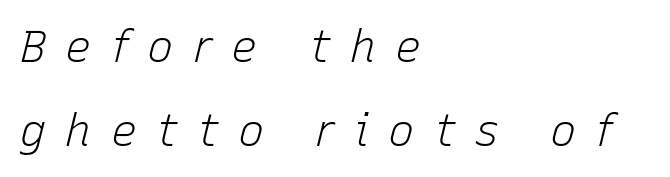
{"italic": "yes", "lean": "right", "slant_degrees": 15, "bold": "no", "weight": "light", "width": "normal", "stroke_contrast": "low", "x_height": "medium", "monospaced": "no", "underline": "no", "align": "left", "line_spacing": "loose", "line_spacing_ratio": 1.9, "letter_spacing": "wide", "letter_spacing_em": 0.43, "glyph_px": 44}
